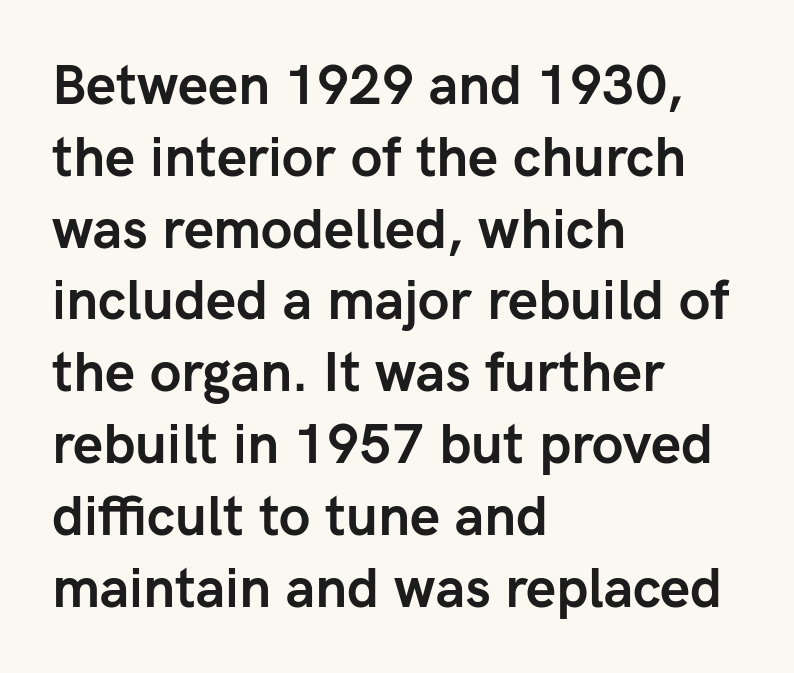
{"serif": "no", "italic": "no", "bold": "yes", "weight": "semibold", "width": "normal", "stroke_contrast": "low", "x_height": "medium", "monospaced": "no", "underline": "no", "align": "left", "line_spacing": "normal", "line_spacing_ratio": 1.33, "letter_spacing": "normal", "letter_spacing_em": 0.0, "glyph_px": 54}
